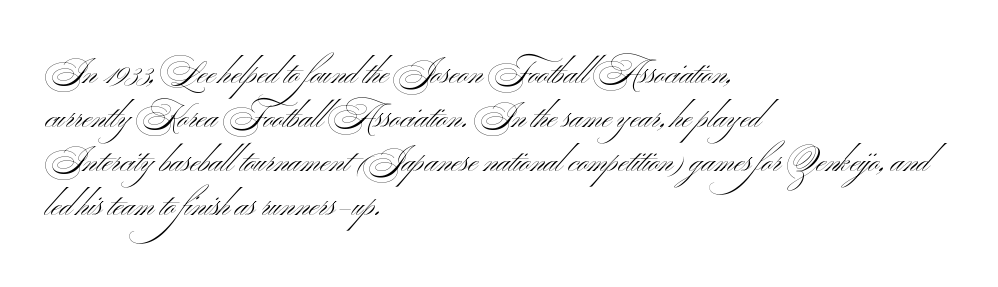
Layout note: lines flush left. The glyphs in this specimen are sans serif. Summary of weight: not heavy and not bold. Quick note: interline space is typical. A typesetter would call this proportional, since set widths differ per character.
